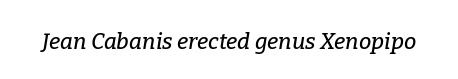
{"italic": "yes", "lean": "right", "slant_degrees": 9, "underline": "no", "letter_spacing": "normal", "letter_spacing_em": 0.0, "glyph_px": 22}
